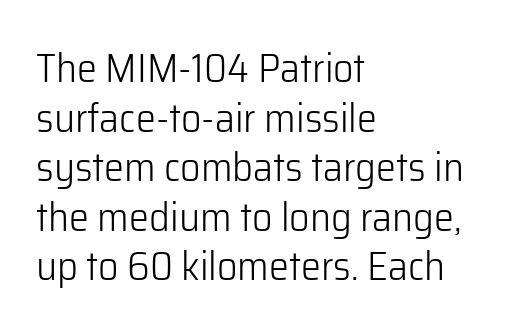
{"serif": "no", "italic": "no", "bold": "no", "weight": "light", "width": "normal", "stroke_contrast": "low", "x_height": "medium", "monospaced": "no", "underline": "no", "align": "left", "line_spacing_ratio": 1.24, "letter_spacing": "normal", "letter_spacing_em": 0.0, "glyph_px": 40}
